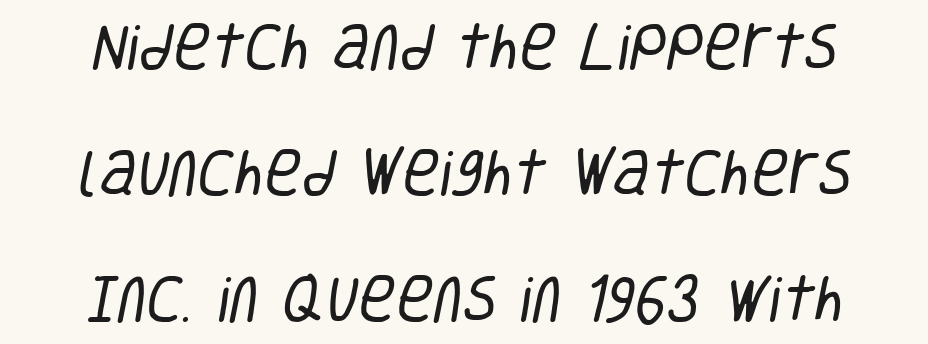
Q: Is the text bold? A: No.
Q: Is the typeface a serif or a sans-serif typeface? A: Sans-serif.
Q: Is the text underlined? A: No.
Q: Is the spacing between letters normal or unusually wide? A: Normal.
Q: Is the spacing between lines tight, normal or loose? A: Loose.
Q: Width (condensed, normal, or wide)? A: Condensed.
Q: Stroke contrast? A: Low.
Q: x-height? A: Large.
Q: Monospaced? A: No.
